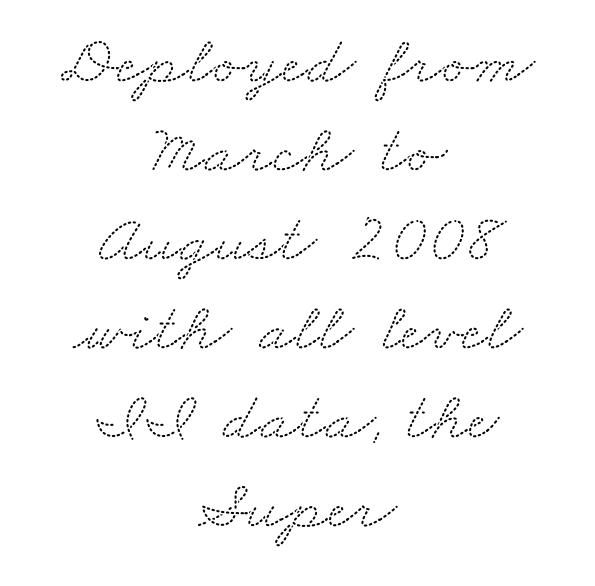
Q: Is the typeface a serif or a sans-serif typeface? A: Serif.
Q: Is the text underlined? A: No.
Q: How is the paragraph aligned? A: Centered.
Q: Is the spacing between letters normal or unusually wide? A: Normal.
Q: Is the spacing between lines tight, normal or loose? A: Normal.
Q: Width (condensed, normal, or wide)? A: Wide.
Q: Stroke contrast? A: Medium.
Q: x-height? A: Small.
Q: Monospaced? A: No.
